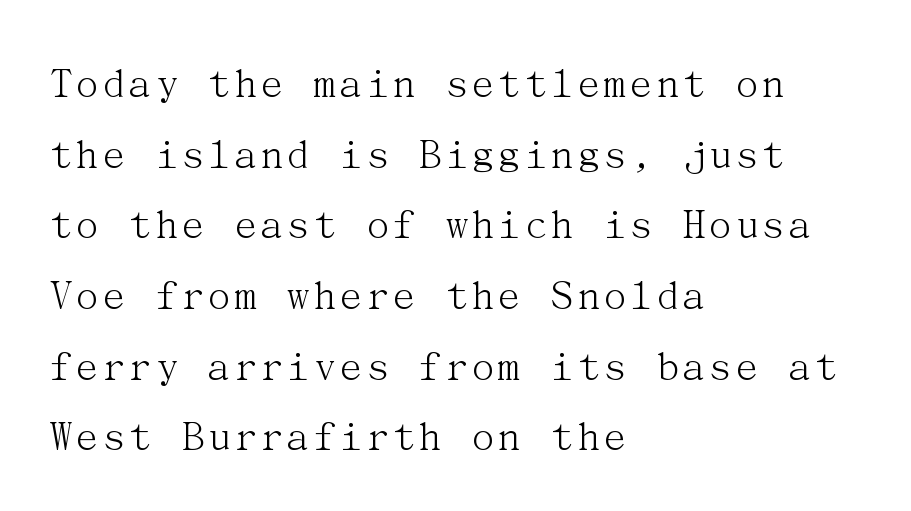
Q: Is the text bold? A: No.
Q: Is the text italic (slanted)? A: No, it is upright.
Q: Is the typeface a serif or a sans-serif typeface? A: Serif.
Q: Is the text underlined? A: No.
Q: How is the paragraph aligned? A: Left-aligned.
Q: Is the spacing between letters normal or unusually wide? A: Normal.
Q: Is the spacing between lines tight, normal or loose? A: Normal.
Q: Width (condensed, normal, or wide)? A: Normal.
Q: Stroke contrast? A: Medium.
Q: x-height? A: Medium.
